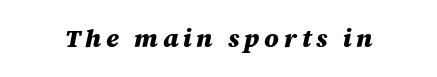
The image shows 25 px bold type, italic (leaning right); set not underlined.
